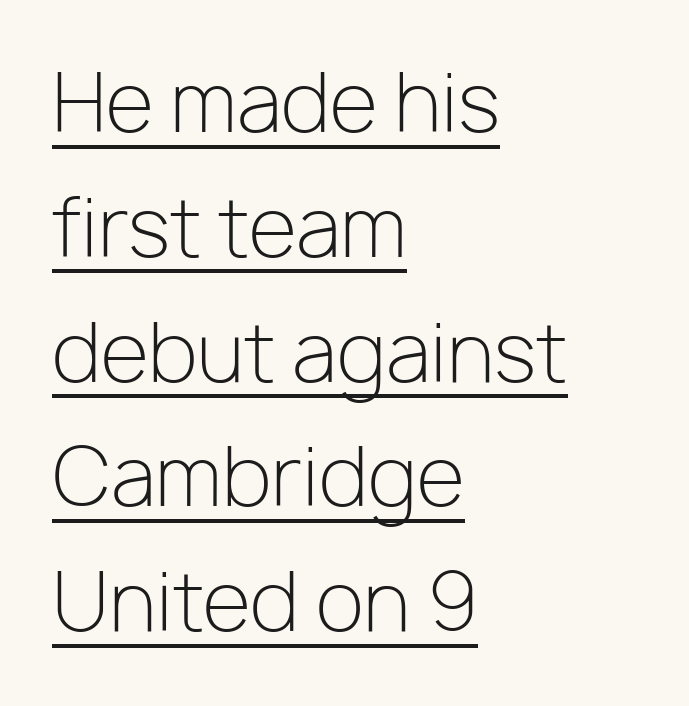
Q: Is the text bold? A: No.
Q: Is the text italic (slanted)? A: No, it is upright.
Q: Is the typeface a serif or a sans-serif typeface? A: Sans-serif.
Q: Is the text underlined? A: Yes.
Q: How is the paragraph aligned? A: Left-aligned.
Q: Is the spacing between letters normal or unusually wide? A: Normal.
Q: Is the spacing between lines tight, normal or loose? A: Normal.
Q: Width (condensed, normal, or wide)? A: Normal.
Q: Stroke contrast? A: Low.
Q: x-height? A: Medium.
Q: Monospaced? A: No.
